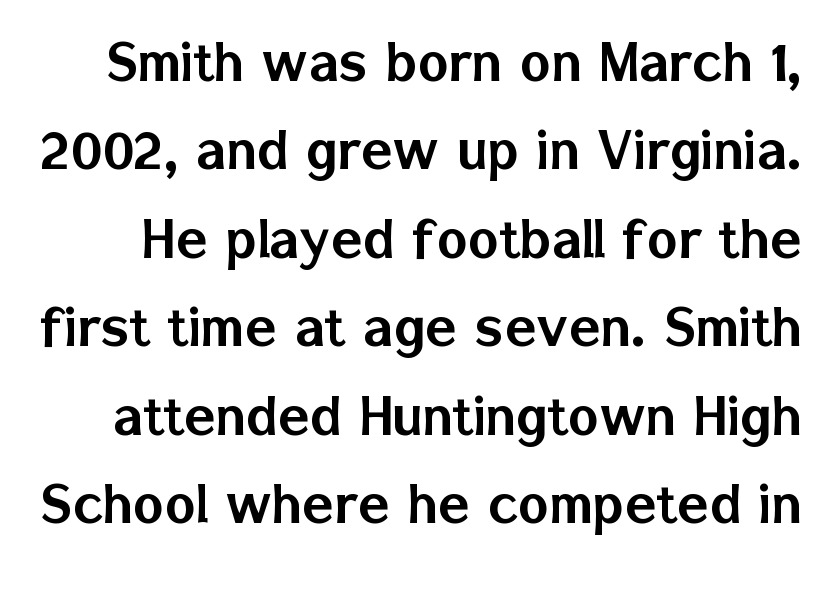
{"serif": "no", "italic": "no", "width": "normal", "stroke_contrast": "low", "x_height": "medium", "monospaced": "no", "underline": "no", "line_spacing": "normal", "line_spacing_ratio": 1.36, "letter_spacing": "normal", "letter_spacing_em": 0.0, "glyph_px": 65}
